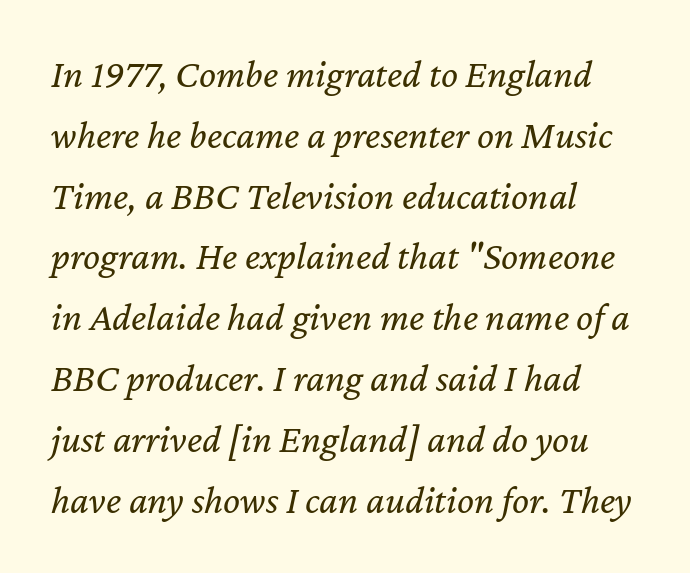
Alignment: flush left. The passage shown is typed in a proportional face where columns would drift. The typesetting does not lean heavy: it is not bold. In terms of letterspacing, this is plain default setting.
